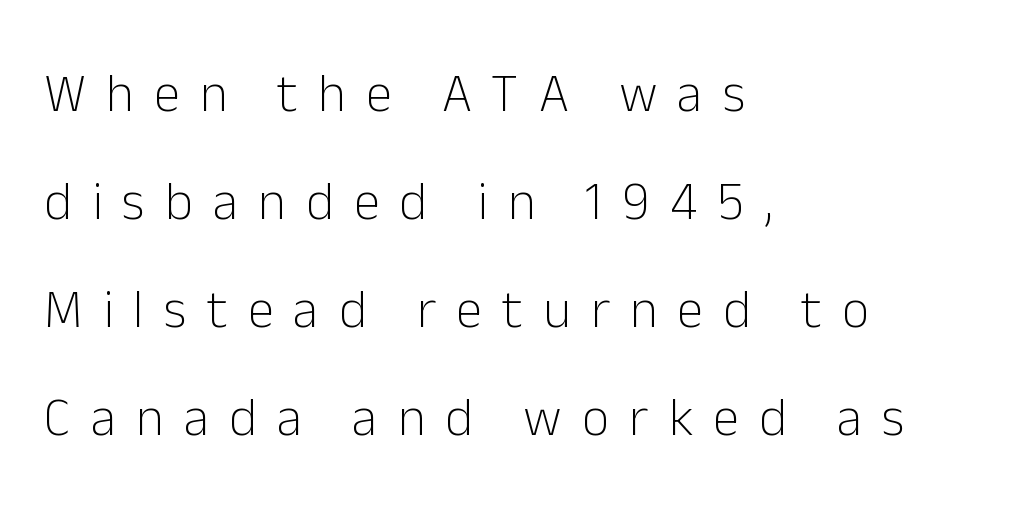
The image shows 53 px light sans-serif type, upright; set left-aligned, loose line spacing (2.04x), unusually wide letter spacing (+0.38 em), not underlined; low stroke contrast and a medium x-height.
